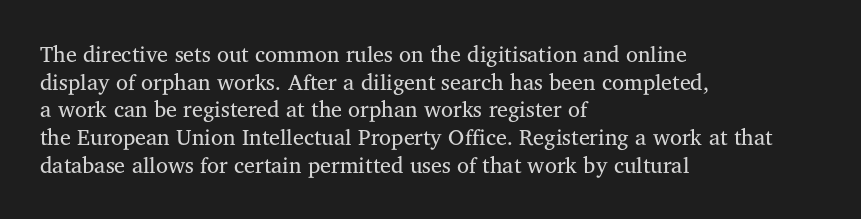
The typeface has the unassuming heft of standard copy or less. Vertical strokes here are truly vertical. A clean baseline with only descenders dipping below it. Default kerning and tracking; the words read as compact shapes.
